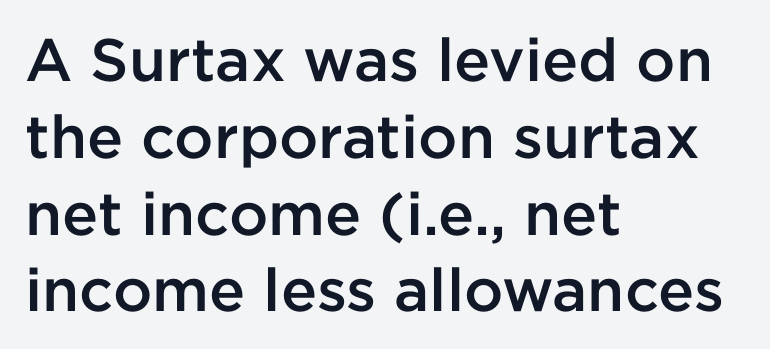
{"serif": "no", "italic": "no", "bold": "semi", "weight": "semibold", "width": "normal", "stroke_contrast": "low", "x_height": "medium", "monospaced": "no", "underline": "no", "align": "left", "line_spacing": "normal", "line_spacing_ratio": 1.28, "letter_spacing": "normal", "letter_spacing_em": 0.0, "glyph_px": 60}
